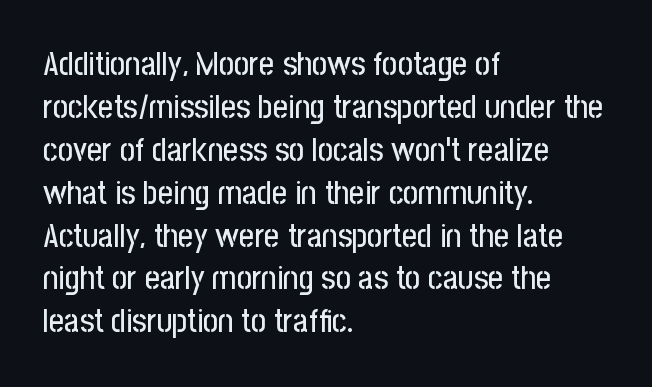
{"serif": "no", "italic": "no", "width": "condensed", "stroke_contrast": "low", "x_height": "medium", "monospaced": "no", "underline": "no", "align": "left", "line_spacing": "normal", "line_spacing_ratio": 1.3, "letter_spacing": "normal", "letter_spacing_em": 0.0, "glyph_px": 33}
